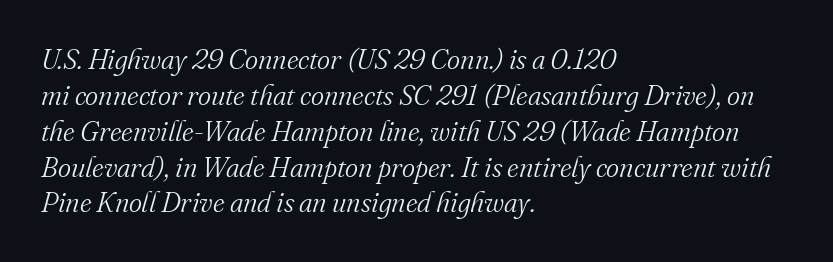
Q: Is the text bold? A: No.
Q: Is the text italic (slanted)? A: Yes, it leans right by about 16 degrees.
Q: Is the typeface a serif or a sans-serif typeface? A: Serif.
Q: Is the text underlined? A: No.
Q: How is the paragraph aligned? A: Left-aligned.
Q: Is the spacing between letters normal or unusually wide? A: Normal.
Q: Is the spacing between lines tight, normal or loose? A: Normal.
Q: Width (condensed, normal, or wide)? A: Normal.
Q: Stroke contrast? A: Medium.
Q: x-height? A: Small.
Q: Monospaced? A: No.
